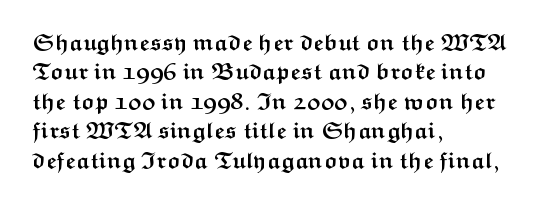
{"italic": "no", "bold": "yes", "underline": "no", "align": "left", "line_spacing": "normal", "line_spacing_ratio": 1.28, "letter_spacing": "normal", "letter_spacing_em": 0.0, "glyph_px": 23}
